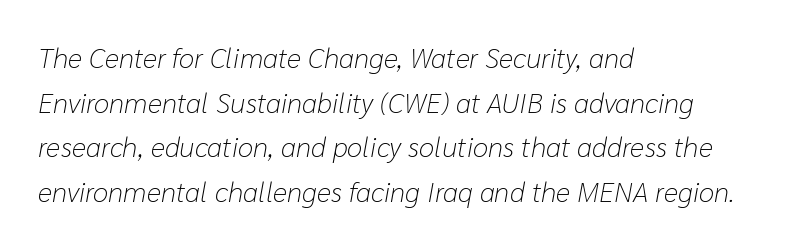
Q: Is the text bold? A: No.
Q: Is the text italic (slanted)? A: Yes, it leans right by about 10 degrees.
Q: Is the text underlined? A: No.
Q: How is the paragraph aligned? A: Left-aligned.
Q: Is the spacing between letters normal or unusually wide? A: Normal.
Q: Is the spacing between lines tight, normal or loose? A: Normal.
Q: Width (condensed, normal, or wide)? A: Normal.
Q: Stroke contrast? A: Low.
Q: x-height? A: Medium.
Q: Monospaced? A: No.
